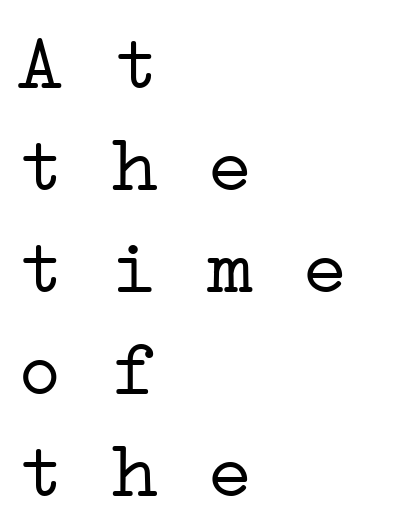
{"serif": "yes", "bold": "no", "weight": "light", "width": "wide", "stroke_contrast": "low", "x_height": "medium", "monospaced": "yes", "underline": "no", "align": "left", "line_spacing": "normal", "line_spacing_ratio": 1.29, "letter_spacing": "normal", "letter_spacing_em": 0.0, "glyph_px": 79}
